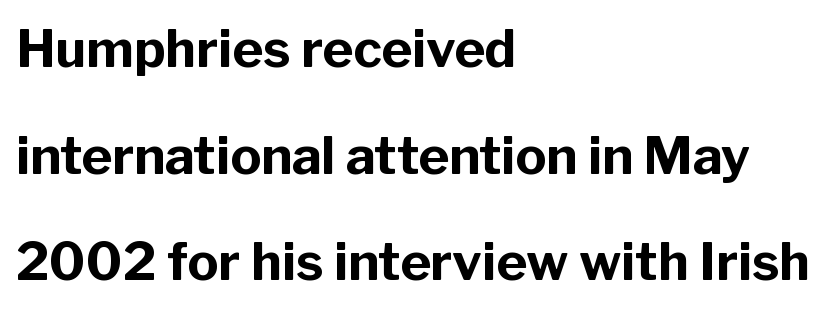
Q: Is the text bold? A: Yes.
Q: Is the text italic (slanted)? A: No, it is upright.
Q: Is the typeface a serif or a sans-serif typeface? A: Sans-serif.
Q: Is the text underlined? A: No.
Q: How is the paragraph aligned? A: Left-aligned.
Q: Is the spacing between letters normal or unusually wide? A: Normal.
Q: Is the spacing between lines tight, normal or loose? A: Loose.
Q: Width (condensed, normal, or wide)? A: Normal.
Q: Stroke contrast? A: Low.
Q: x-height? A: Medium.
Q: Monospaced? A: No.
